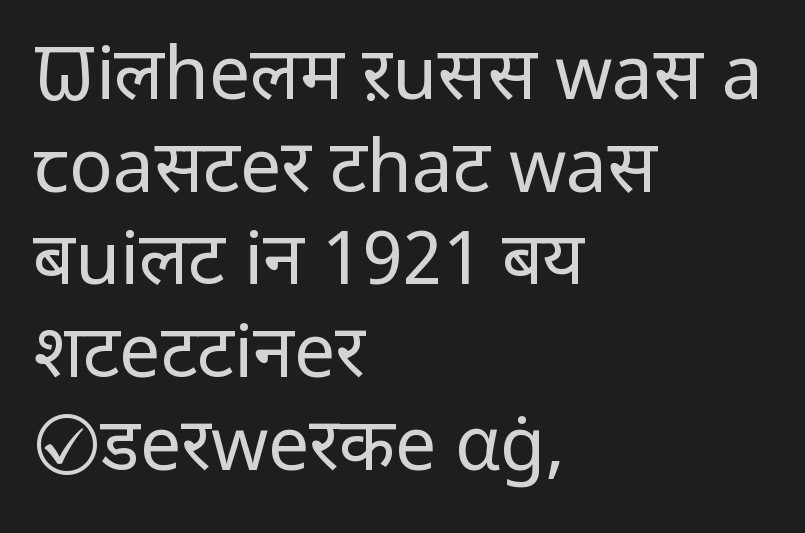
The image shows 73 px regular-weight sans-serif type, upright; set left-aligned, normal line spacing (1.27x), normal letter spacing, not underlined; low stroke contrast and a medium x-height.
